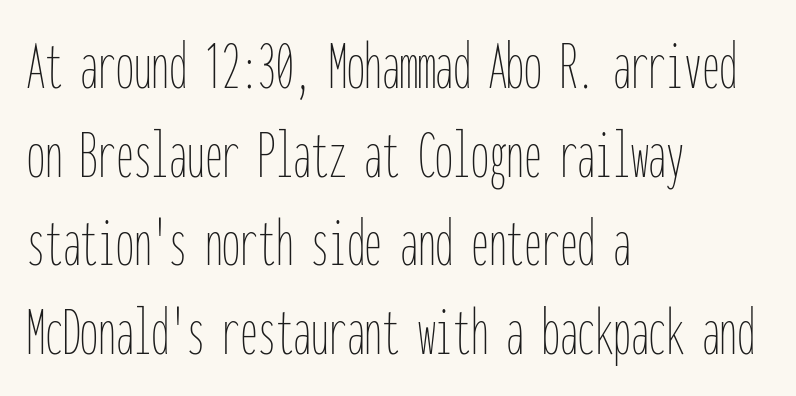
Q: Is the text bold? A: No.
Q: Is the text italic (slanted)? A: No, it is upright.
Q: Is the text underlined? A: No.
Q: How is the paragraph aligned? A: Left-aligned.
Q: Is the spacing between letters normal or unusually wide? A: Normal.
Q: Is the spacing between lines tight, normal or loose? A: Normal.
Q: Width (condensed, normal, or wide)? A: Condensed.
Q: Stroke contrast? A: Low.
Q: x-height? A: Medium.
Q: Monospaced? A: Yes.
